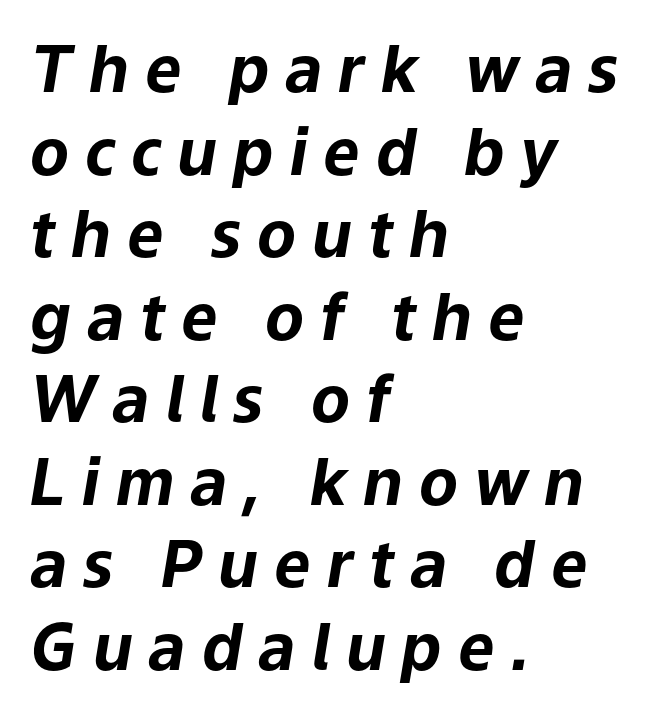
Q: Is the text bold? A: Yes.
Q: Is the text italic (slanted)? A: Yes, it leans right by about 9 degrees.
Q: Is the text underlined? A: No.
Q: How is the paragraph aligned? A: Left-aligned.
Q: Is the spacing between letters normal or unusually wide? A: Unusually wide.
Q: Is the spacing between lines tight, normal or loose? A: Normal.
Q: Width (condensed, normal, or wide)? A: Normal.
Q: Stroke contrast? A: Low.
Q: x-height? A: Medium.
Q: Monospaced? A: No.
